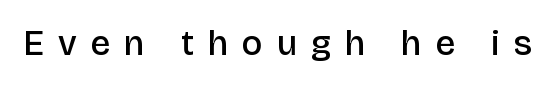
{"serif": "no", "italic": "no", "bold": "semi", "weight": "semibold", "width": "normal", "stroke_contrast": "low", "x_height": "large", "monospaced": "no", "underline": "no", "letter_spacing": "wide", "letter_spacing_em": 0.4, "glyph_px": 35}
